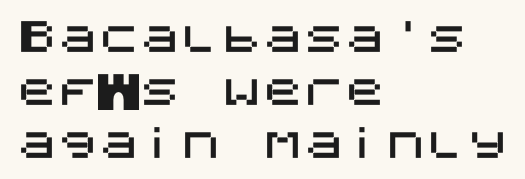
{"serif": "no", "italic": "no", "width": "normal", "stroke_contrast": "medium", "x_height": "large", "underline": "no", "align": "left", "line_spacing": "normal", "line_spacing_ratio": 1.29, "letter_spacing": "normal", "letter_spacing_em": 0.0, "glyph_px": 41}
